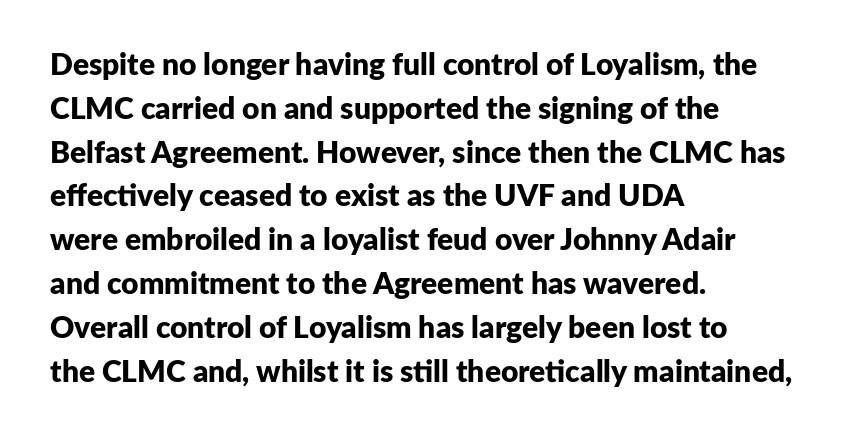
The image shows 30 px bold sans-serif type, upright; set left-aligned, normal line spacing (1.46x), normal letter spacing, not underlined; low stroke contrast and a medium x-height.
